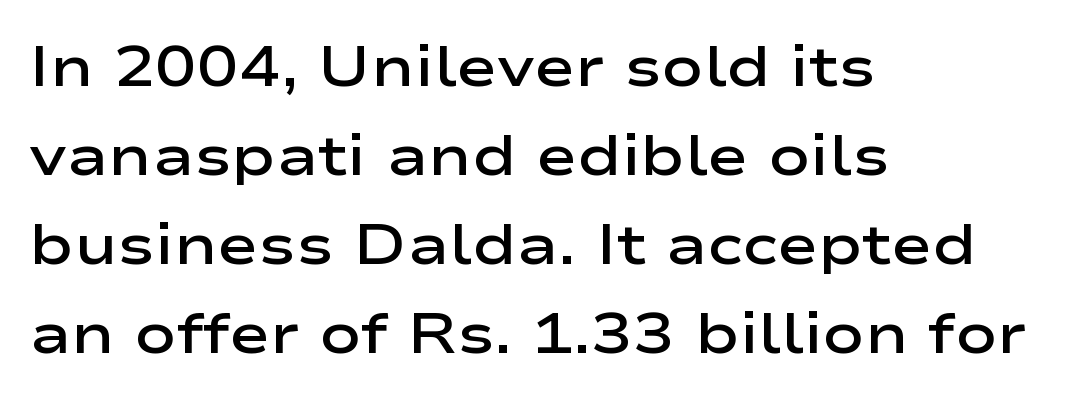
Honestly, the row spacing looks completely unremarkable. Typesetter's note: demi weight, one step under bold. These lines are set flush left with a ragged right edge. The face used here is proportionally spaced, like ordinary book or web type. Do the letters lean? They stand straight. What kind of face is this? One without serifs — a sans.
